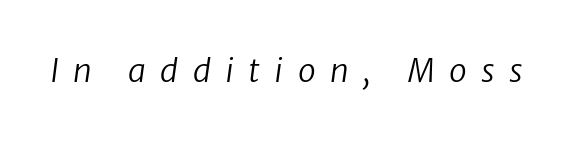
Stem width sits at or under what a default text font uses. The letterforms stand isolated, each surrounded by extra space. Each row of text sits above clean, open space. Classification — sans serif.
